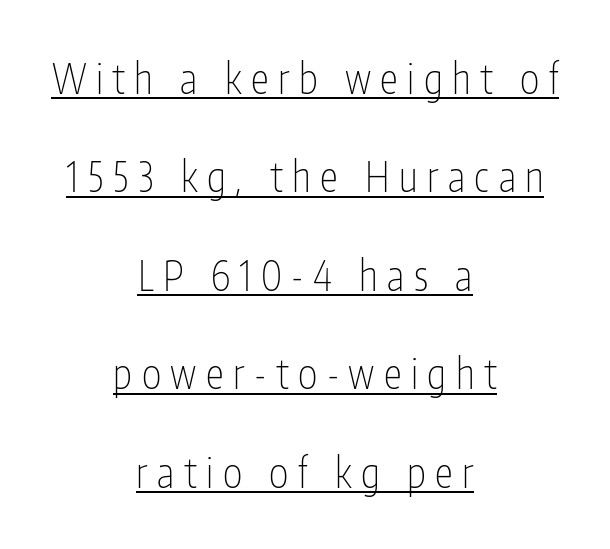
Q: Is the text bold? A: No.
Q: Is the text italic (slanted)? A: No, it is upright.
Q: Is the typeface a serif or a sans-serif typeface? A: Sans-serif.
Q: Is the text underlined? A: Yes.
Q: How is the paragraph aligned? A: Centered.
Q: Is the spacing between letters normal or unusually wide? A: Unusually wide.
Q: Is the spacing between lines tight, normal or loose? A: Loose.
Q: Width (condensed, normal, or wide)? A: Condensed.
Q: Stroke contrast? A: Low.
Q: x-height? A: Medium.
Q: Monospaced? A: No.
